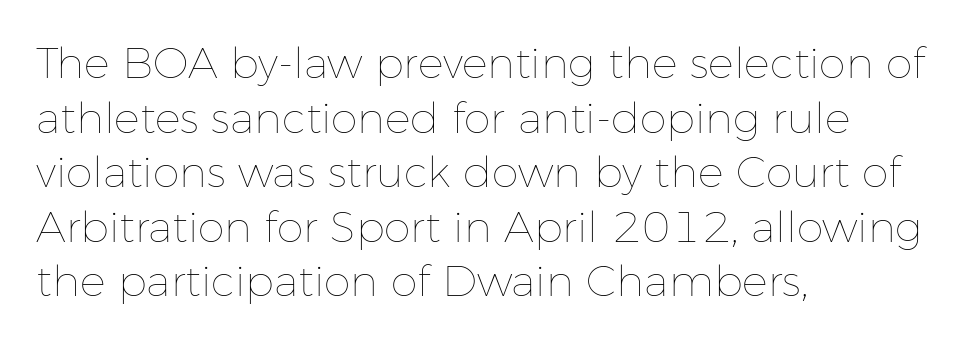
The leading is moderate, giving the passage an even texture. Underline: absent. The tracking reads as untouched default to a designer's eye. On a weight scale, this lands at 450 or below. The rag falls on the right side of this text block.
